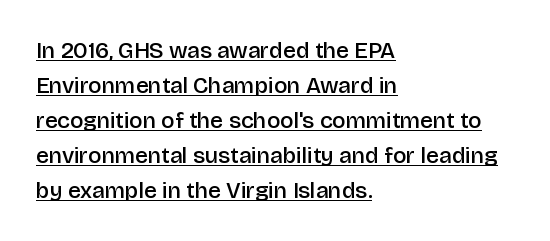
The image shows 23 px text type, upright; set left-aligned, normal line spacing (1.52x), normal letter spacing, underlined.
